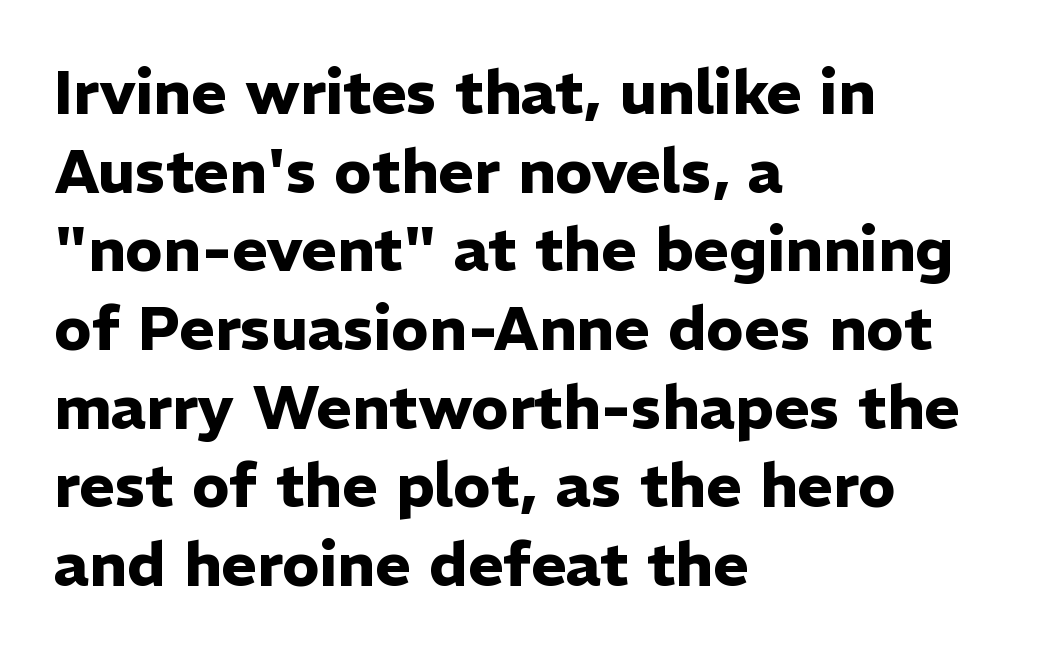
The image shows 61 px heavy sans-serif type, upright; set left-aligned, normal line spacing (1.29x), normal letter spacing, not underlined; low stroke contrast and a medium x-height.
